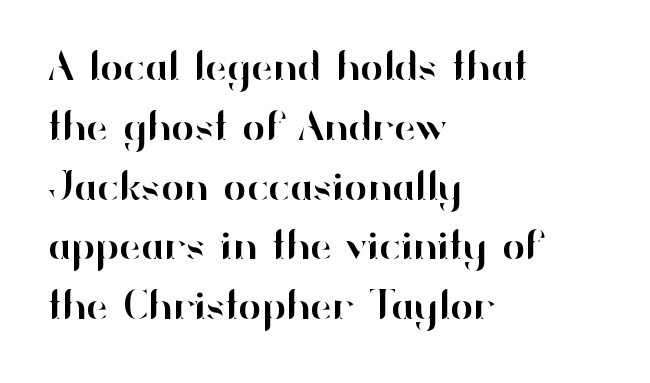
{"serif": "no", "italic": "no", "width": "normal", "stroke_contrast": "high", "x_height": "small", "monospaced": "no", "underline": "no", "align": "left", "line_spacing": "normal", "line_spacing_ratio": 1.39, "letter_spacing": "normal", "letter_spacing_em": 0.0, "glyph_px": 43}
